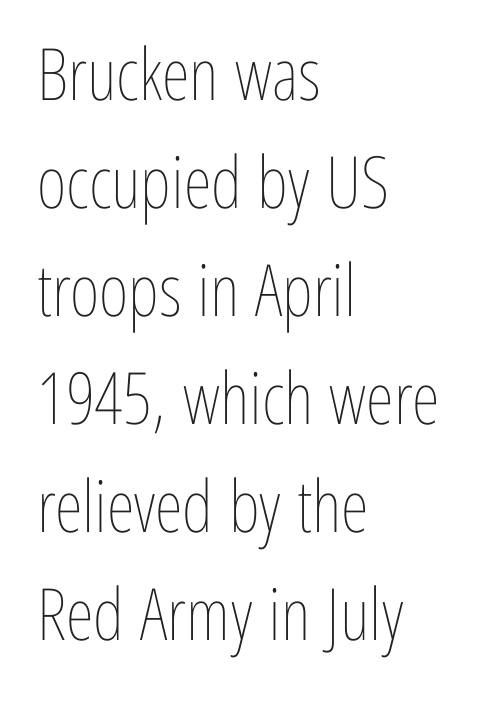
Q: Is the text bold? A: No.
Q: Is the text italic (slanted)? A: No, it is upright.
Q: Is the text underlined? A: No.
Q: How is the paragraph aligned? A: Left-aligned.
Q: Is the spacing between letters normal or unusually wide? A: Normal.
Q: Is the spacing between lines tight, normal or loose? A: Normal.
Q: Width (condensed, normal, or wide)? A: Condensed.
Q: Stroke contrast? A: Low.
Q: x-height? A: Medium.
Q: Monospaced? A: No.
